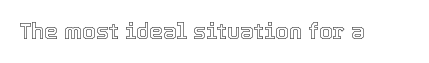
Q: Is the text italic (slanted)? A: No, it is upright.
Q: Is the text underlined? A: No.
Q: Is the spacing between letters normal or unusually wide? A: Normal.
